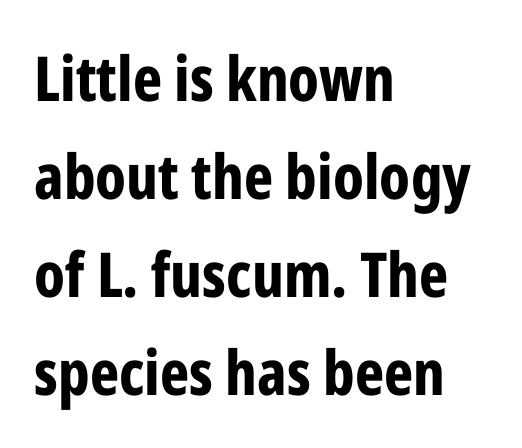
Short note: letters normally spaced. Every row of glyphs begins at an identical x-position on the left. Characters remain perfectly vertical along every line. Glance below the letters and you will spot only blank space.
